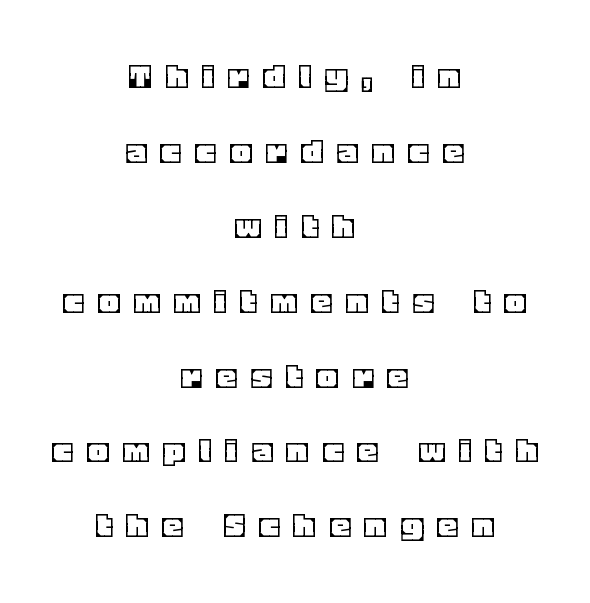
The image shows 39 px text type, upright; set centered, loose line spacing (1.92x), unusually wide letter spacing (+0.4 em), not underlined; a large x-height.
